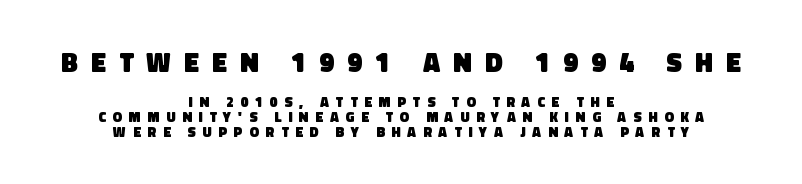
The image shows 27 px bold type; set centered, tight line spacing (1.06x), unusually wide letter spacing (+0.49 em), not underlined; the first (top) block is 1.93x larger.
